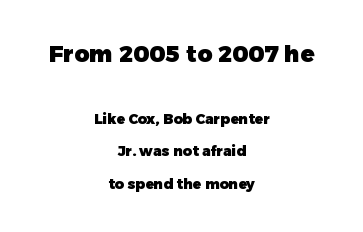
Two sizes are in play, and the larger belongs to the first block. Descender tails drop into unmarked territory. Inter-character spacing is left at the font's built-in metrics. The rag falls on both sides of this text block equally.
